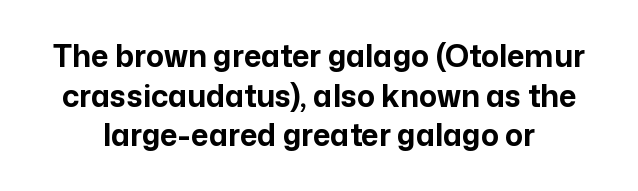
{"serif": "no", "italic": "no", "bold": "yes", "weight": "bold", "width": "normal", "stroke_contrast": "low", "x_height": "medium", "monospaced": "no", "underline": "no", "line_spacing": "normal", "line_spacing_ratio": 1.32, "letter_spacing": "normal", "letter_spacing_em": 0.0, "glyph_px": 30}
